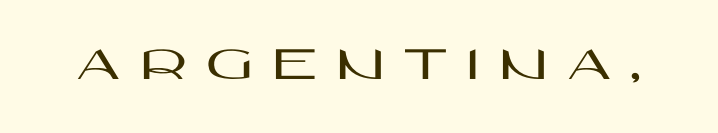
Q: Is the text italic (slanted)? A: No, it is upright.
Q: Is the typeface a serif or a sans-serif typeface? A: Sans-serif.
Q: Is the text underlined? A: No.
Q: Is the spacing between letters normal or unusually wide? A: Unusually wide.
Q: Width (condensed, normal, or wide)? A: Wide.
Q: Stroke contrast? A: High.
Q: x-height? A: Large.
Q: Monospaced? A: No.
